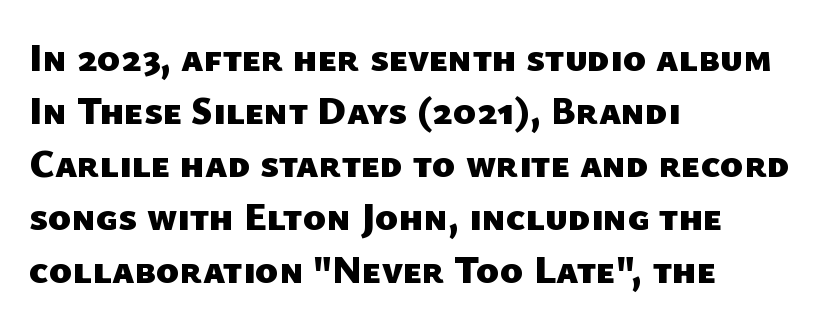
{"serif": "no", "bold": "yes", "weight": "heavy", "width": "normal", "stroke_contrast": "low", "x_height": "medium", "monospaced": "no", "underline": "no", "align": "left", "line_spacing": "normal", "line_spacing_ratio": 1.36, "letter_spacing": "normal", "letter_spacing_em": 0.0, "glyph_px": 39}
